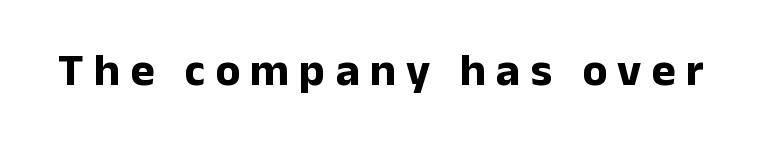
The gap between lines stays unmarked. Quick note: not italic, upright. I'd call this a sans setting — the letters go barefoot. Think of a printed novel: that variable character pitch is what you see here. You could only call the tracking loose — the letters float apart. The rendering uses a bold face; every stroke is thick and dark.
